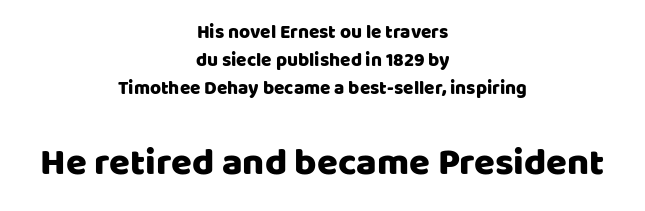
These lines are rendered in a variable-pitch font. The typography opts for an upright posture over an oblique one. Regarding leading, the lines here are spaced in the standard way. The rendering keeps characters at their native spacing.
